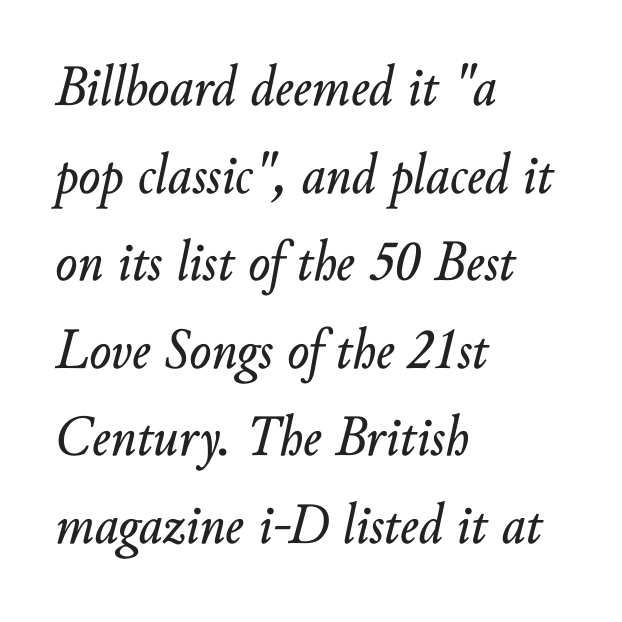
{"italic": "yes", "lean": "right", "slant_degrees": 10, "width": "normal", "stroke_contrast": "low", "x_height": "small", "monospaced": "no", "underline": "no", "align": "left", "line_spacing": "normal", "line_spacing_ratio": 1.51, "letter_spacing": "normal", "letter_spacing_em": 0.0, "glyph_px": 58}
